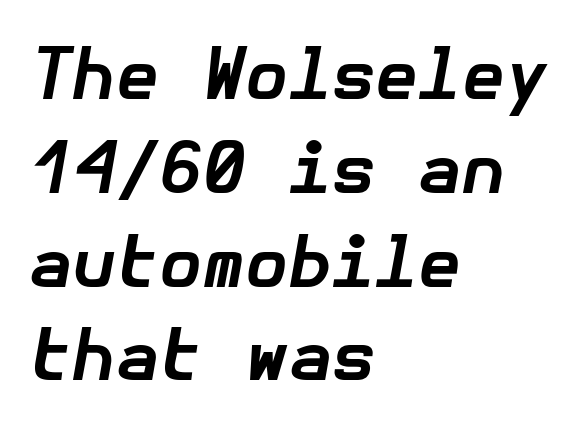
The whole block is typeset with a tilt. Unmarked baselines from the first word to the last. This rendering leaves character spacing at its baseline value. Plenty of ink on the page — the face is bold. Leftover space on each line is placed entirely after the last word.
